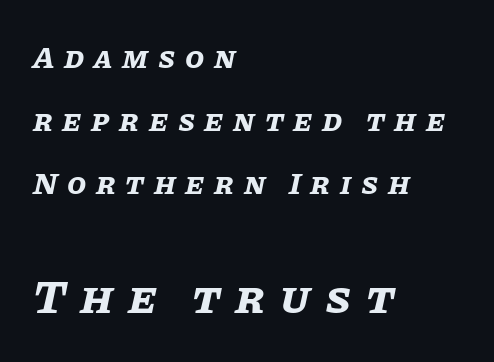
{"italic": "yes", "lean": "right", "slant_degrees": 11, "bold": "yes", "weight": "bold", "width": "normal", "stroke_contrast": "low", "x_height": "large", "monospaced": "no", "underline": "no", "align": "left", "line_spacing": "loose", "line_spacing_ratio": 2.04, "letter_spacing": "wide", "letter_spacing_em": 0.31, "larger_block": "second", "size_ratio": 1.52, "glyph_px": 47}
